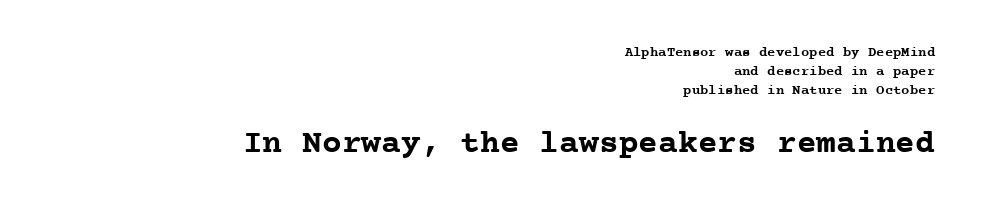
Q: Is the text bold? A: Yes.
Q: Is the text italic (slanted)? A: No, it is upright.
Q: Is the typeface a serif or a sans-serif typeface? A: Serif.
Q: Is the text underlined? A: No.
Q: How is the paragraph aligned? A: Right-aligned.
Q: Is the spacing between letters normal or unusually wide? A: Normal.
Q: Is the spacing between lines tight, normal or loose? A: Normal.
Q: Which block of text is set in a larger size, the first (top) or the second (bottom)? A: The second (bottom) one.
Q: Width (condensed, normal, or wide)? A: Normal.
Q: Stroke contrast? A: Low.
Q: x-height? A: Medium.
Q: Monospaced? A: Yes.
